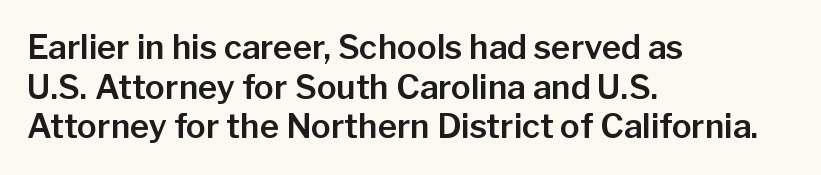
{"serif": "no", "italic": "no", "width": "normal", "stroke_contrast": "low", "x_height": "medium", "monospaced": "no", "underline": "no", "align": "left", "line_spacing_ratio": 1.2, "letter_spacing": "normal", "letter_spacing_em": 0.0, "glyph_px": 33}
